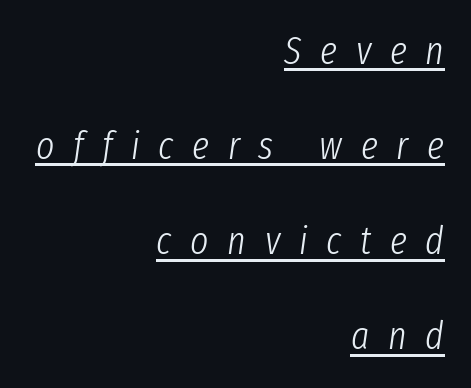
The image shows 39 px light, condensed type, italic (leaning right); set right-aligned, loose line spacing (2.44x), unusually wide letter spacing (+0.48 em), underlined; low stroke contrast and a medium x-height.
